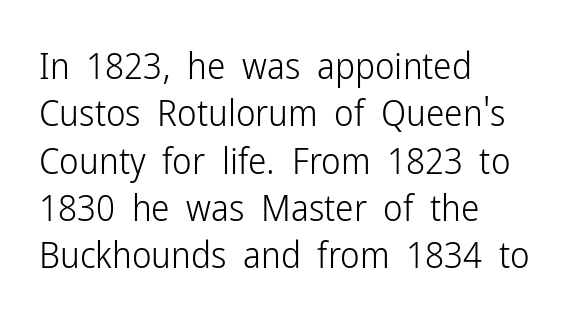
The image shows 37 px light, condensed sans-serif type, upright; set left-aligned, normal line spacing (1.28x), normal letter spacing, not underlined; low stroke contrast and a medium x-height.
